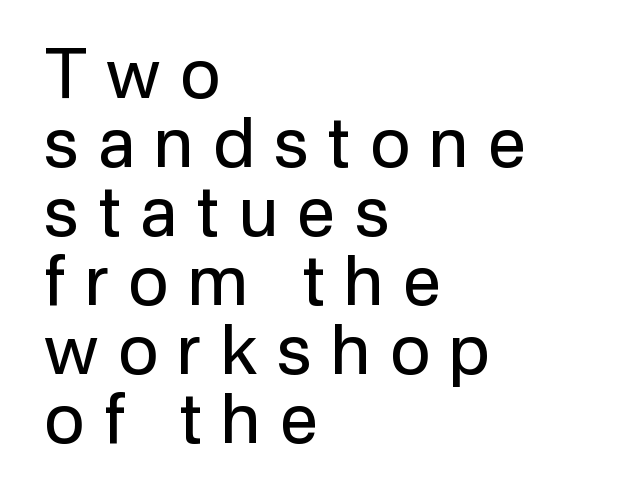
This sample uses expanded letter spacing, leaving extra air between glyphs. Are there feet on the stems? There aren't — it's a sans. Unbolded letterforms with no extra heft. Summary of vertical rhythm: compact, with narrow interline spacing. Style check: upright.
